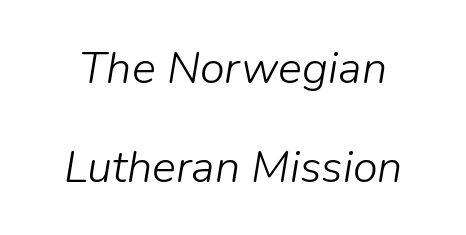
Horizontal bands of white between lines are thick stripes. Each word holds together tightly as a unit, with standard inter-letter gaps. Letters have the restrained weight of plain body copy at most. These lines are rendered in a variable-pitch font. Designer's note — italics engaged. Beneath every word, the page is bare.
